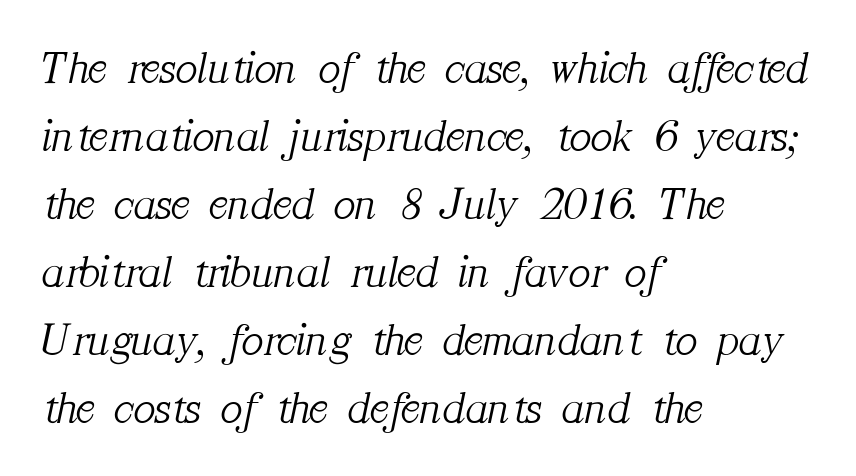
{"serif": "yes", "italic": "yes", "lean": "right", "slant_degrees": 12, "bold": "no", "weight": "light", "width": "normal", "stroke_contrast": "medium", "x_height": "medium", "monospaced": "no", "underline": "no", "align": "left", "line_spacing": "normal", "line_spacing_ratio": 1.48, "letter_spacing": "normal", "letter_spacing_em": 0.0, "glyph_px": 46}
